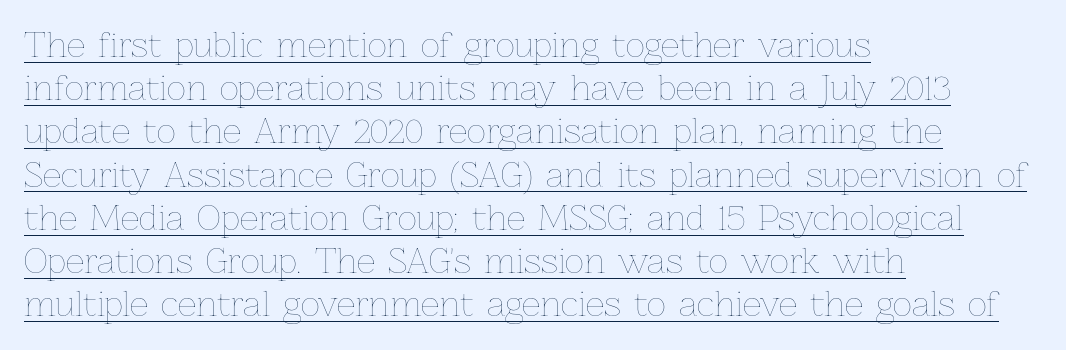
You can see a thin bar hugging the bottom of the glyphs. Notice how the passage keeps a crisp vertical edge on the left only. Summary of weight: not heavy and not bold. Successive baselines arrive at the customary interval. In terms of letterspacing, this is plain default setting.
